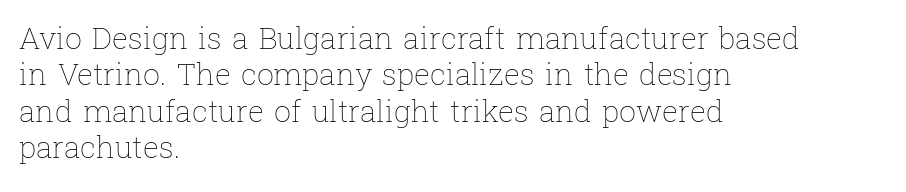
The image shows 30 px thin type, upright; set left-aligned, line spacing 1.21x, normal letter spacing, not underlined; low stroke contrast and a medium x-height.
